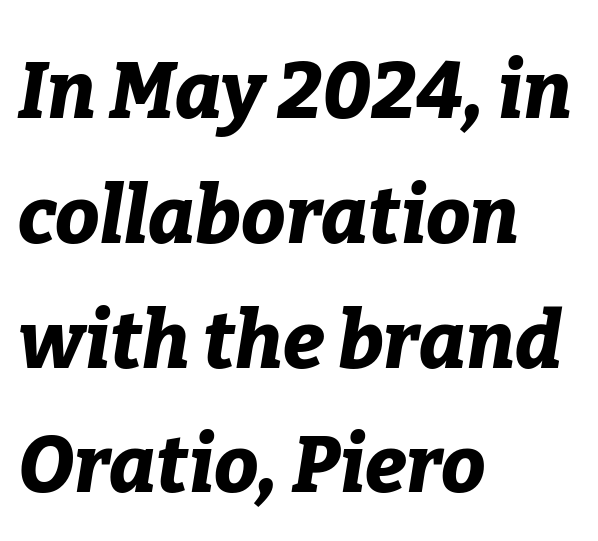
The image shows 79 px bold type, italic (leaning right); set left-aligned, normal line spacing (1.58x), normal letter spacing, not underlined; low stroke contrast and a medium x-height.
